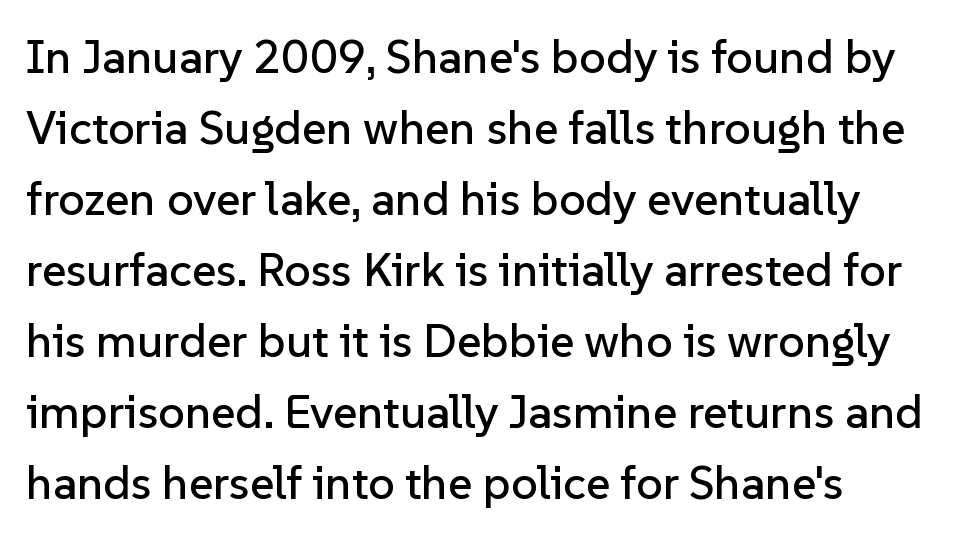
Quick note: not italic, upright. Proportional: the letters do not fall into vertical columns. Caption: standard tracking, unaltered. Rule under the text: the space is simply empty. You can tell from the bare stems that sans-serif type was used. Baseline-to-baseline distance is the conventional proportion of letter height.
